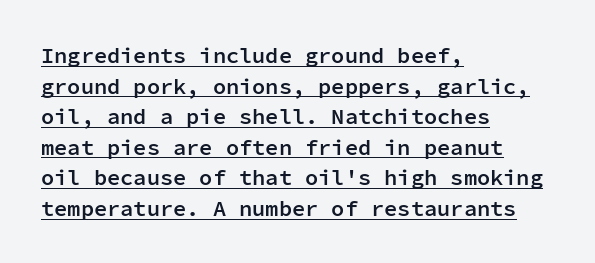
The image shows 22 px text type, upright; set left-aligned, normal line spacing (1.39x), normal letter spacing, underlined.
